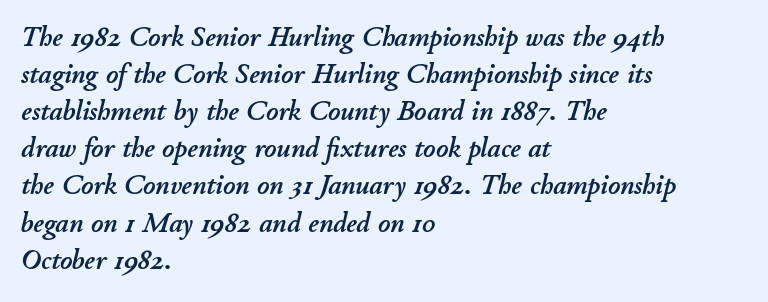
Q: Is the text italic (slanted)? A: Yes, it leans right by about 11 degrees.
Q: Is the text underlined? A: No.
Q: How is the paragraph aligned? A: Left-aligned.
Q: Is the spacing between letters normal or unusually wide? A: Normal.
Q: Is the spacing between lines tight, normal or loose? A: Normal.
Q: Width (condensed, normal, or wide)? A: Normal.
Q: Stroke contrast? A: Low.
Q: x-height? A: Small.
Q: Monospaced? A: No.
